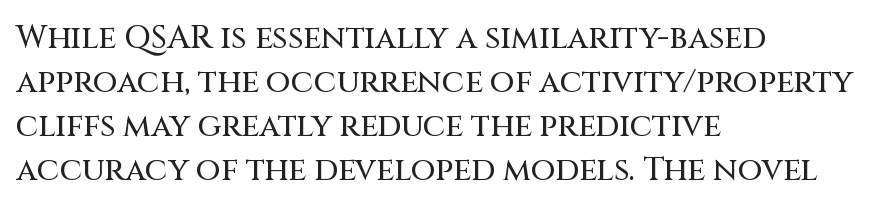
Q: Is the text italic (slanted)? A: No, it is upright.
Q: Is the typeface a serif or a sans-serif typeface? A: Sans-serif.
Q: Is the text underlined? A: No.
Q: How is the paragraph aligned? A: Left-aligned.
Q: Is the spacing between letters normal or unusually wide? A: Normal.
Q: Is the spacing between lines tight, normal or loose? A: Normal.
Q: Width (condensed, normal, or wide)? A: Normal.
Q: Stroke contrast? A: Medium.
Q: x-height? A: Large.
Q: Monospaced? A: No.
